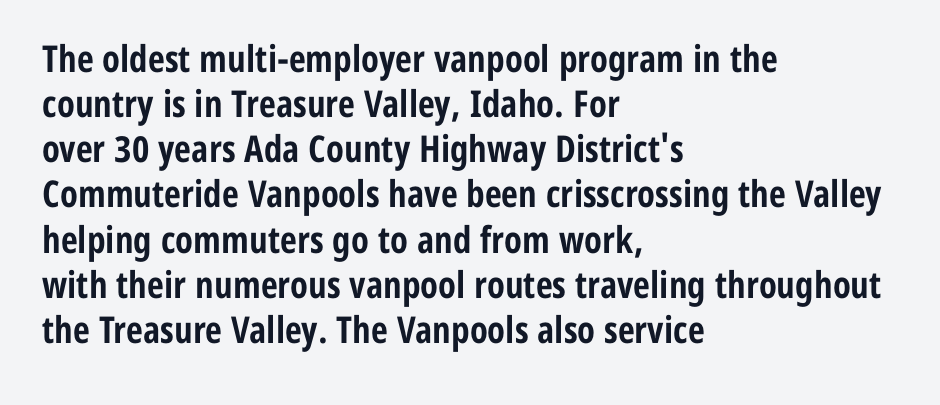
{"serif": "no", "italic": "no", "bold": "yes", "weight": "bold", "width": "condensed", "stroke_contrast": "low", "x_height": "medium", "monospaced": "no", "underline": "no", "align": "left", "line_spacing_ratio": 1.22, "letter_spacing": "normal", "letter_spacing_em": 0.0, "glyph_px": 37}
